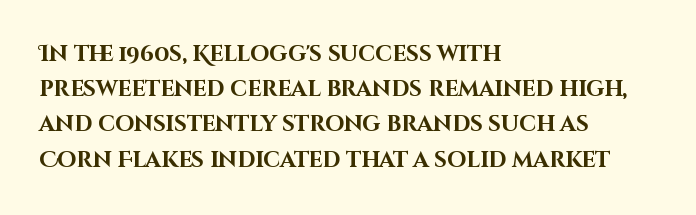
{"italic": "no", "bold": "yes", "underline": "no", "align": "left", "line_spacing": "normal", "line_spacing_ratio": 1.6, "letter_spacing": "normal", "letter_spacing_em": 0.0, "glyph_px": 22}
